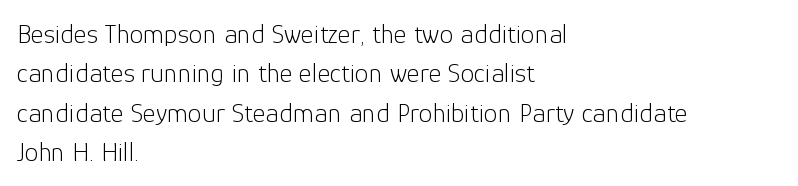
{"serif": "no", "italic": "no", "bold": "no", "weight": "light", "width": "normal", "stroke_contrast": "low", "x_height": "medium", "monospaced": "no", "underline": "no", "align": "left", "line_spacing": "normal", "line_spacing_ratio": 1.41, "letter_spacing": "normal", "letter_spacing_em": 0.0, "glyph_px": 28}
